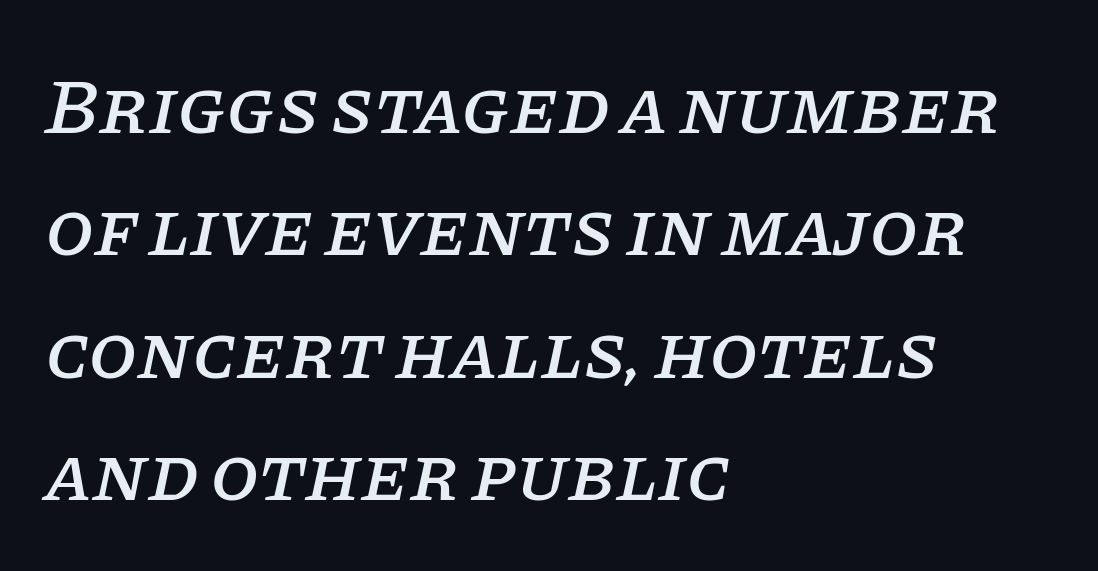
The image shows 79 px serif type, italic (leaning right); set left-aligned, normal line spacing (1.55x), normal letter spacing, not underlined; low stroke contrast and a large x-height.
